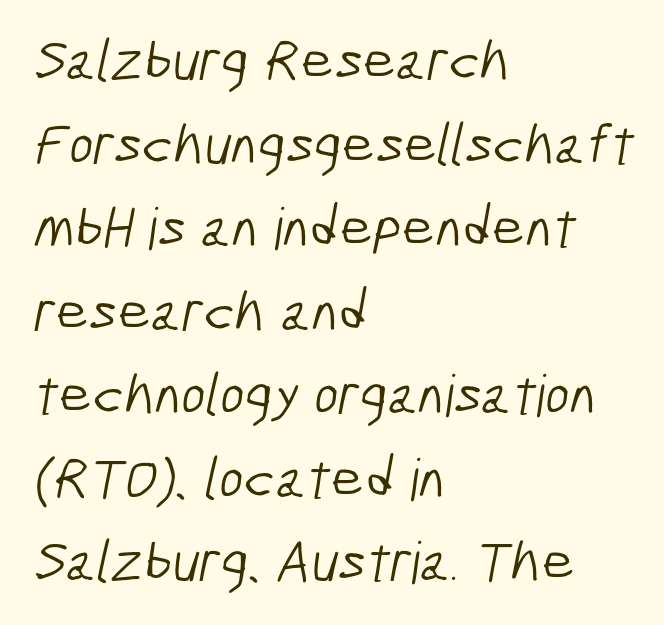
{"serif": "no", "bold": "no", "weight": "light", "width": "condensed", "stroke_contrast": "low", "x_height": "medium", "monospaced": "no", "underline": "no", "align": "left", "line_spacing": "normal", "line_spacing_ratio": 1.44, "letter_spacing": "normal", "letter_spacing_em": 0.0, "glyph_px": 58}
